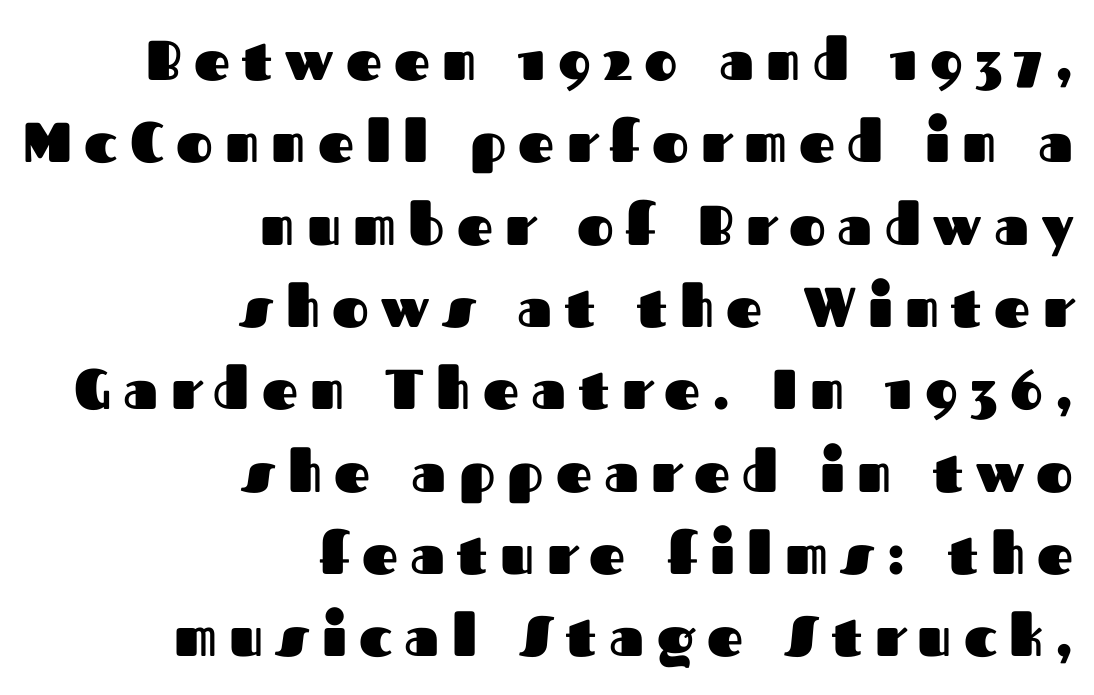
Q: Is the text bold? A: Yes.
Q: Is the text italic (slanted)? A: No, it is upright.
Q: Is the typeface a serif or a sans-serif typeface? A: Sans-serif.
Q: Is the text underlined? A: No.
Q: How is the paragraph aligned? A: Right-aligned.
Q: Is the spacing between letters normal or unusually wide? A: Unusually wide.
Q: Is the spacing between lines tight, normal or loose? A: Normal.
Q: Width (condensed, normal, or wide)? A: Normal.
Q: Stroke contrast? A: Medium.
Q: x-height? A: Medium.
Q: Monospaced? A: No.
